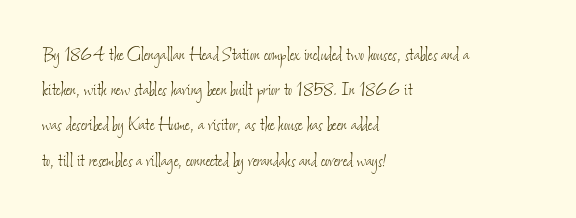
The passage is arranged the way most books set body copy — flush left. Stroke thickness stays within the range of a standard reading face or lighter. Tracking here is standard; glyphs follow each other at the usual distance. Reading down the column, the eye jumps a familiar distance to each next line. The strip under each line holds only bare page.
